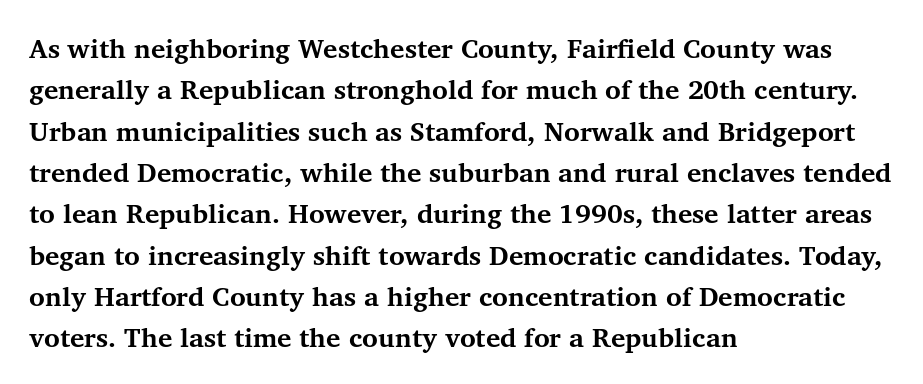
This block has exactly the height ordinary leading produces. The letterforms sit shoulder to shoulder at normal distance. On the weight axis this lands at bold, roughly 700. Line beginnings align vertically; line endings do not. A roman cut, with each character standing at attention.
